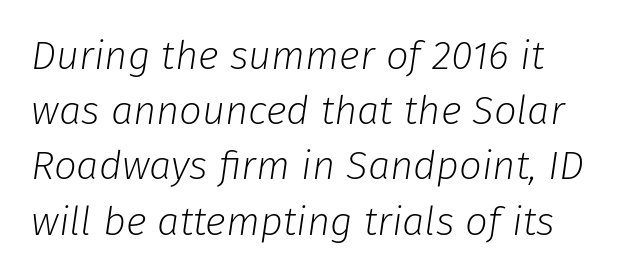
{"italic": "yes", "lean": "right", "slant_degrees": 8, "bold": "no", "weight": "light", "width": "normal", "stroke_contrast": "low", "x_height": "medium", "monospaced": "no", "underline": "no", "align": "left", "line_spacing": "normal", "line_spacing_ratio": 1.38, "letter_spacing": "normal", "letter_spacing_em": 0.0, "glyph_px": 40}
